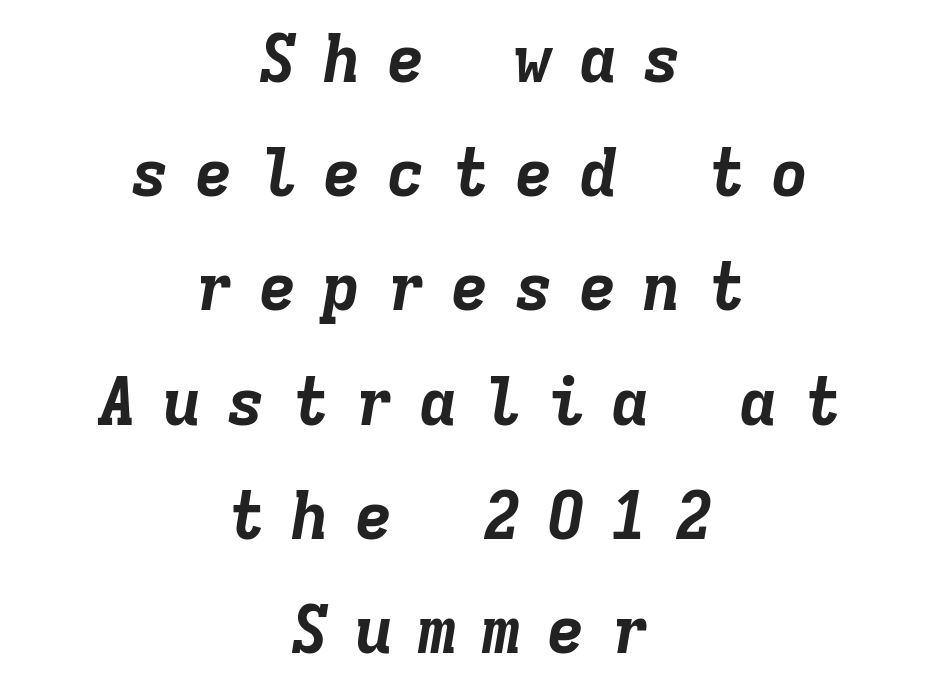
Q: Is the text bold? A: Yes.
Q: Is the text italic (slanted)? A: Yes, it leans right by about 9 degrees.
Q: Is the text underlined? A: No.
Q: How is the paragraph aligned? A: Centered.
Q: Is the spacing between letters normal or unusually wide? A: Unusually wide.
Q: Width (condensed, normal, or wide)? A: Normal.
Q: Stroke contrast? A: Low.
Q: x-height? A: Medium.
Q: Monospaced? A: Yes.
